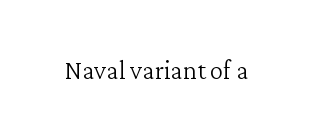
{"italic": "no", "bold": "no", "underline": "no", "letter_spacing": "normal", "letter_spacing_em": 0.0, "glyph_px": 27}
